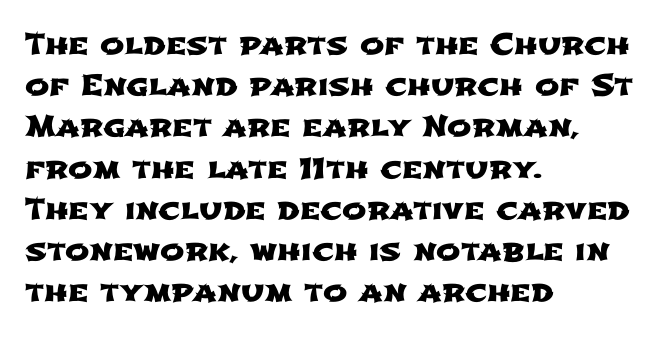
Q: Is the typeface a serif or a sans-serif typeface? A: Sans-serif.
Q: Is the text underlined? A: No.
Q: How is the paragraph aligned? A: Left-aligned.
Q: Is the spacing between letters normal or unusually wide? A: Normal.
Q: Is the spacing between lines tight, normal or loose? A: Normal.
Q: Width (condensed, normal, or wide)? A: Wide.
Q: Stroke contrast? A: Low.
Q: x-height? A: Medium.
Q: Monospaced? A: No.
